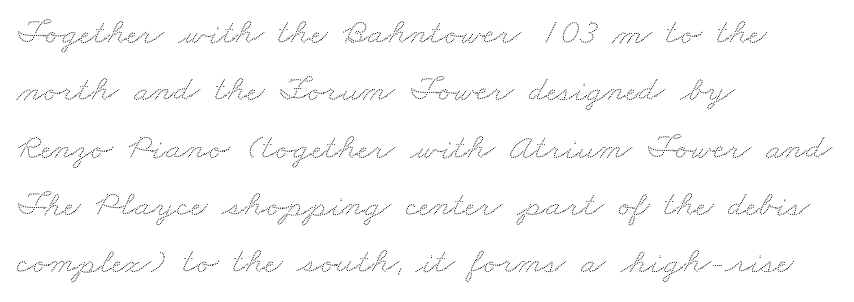
Q: Is the text underlined? A: No.
Q: How is the paragraph aligned? A: Left-aligned.
Q: Is the spacing between letters normal or unusually wide? A: Normal.
Q: Is the spacing between lines tight, normal or loose? A: Normal.
Q: Width (condensed, normal, or wide)? A: Wide.
Q: Stroke contrast? A: Low.
Q: x-height? A: Small.
Q: Monospaced? A: No.
